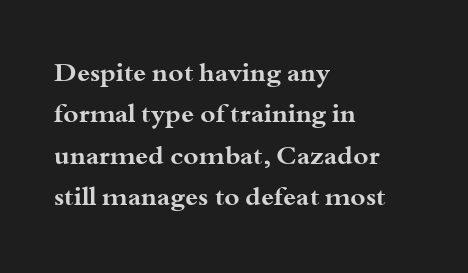
{"italic": "no", "bold": "yes", "underline": "no", "align": "left", "line_spacing": "normal", "line_spacing_ratio": 1.59, "letter_spacing": "normal", "letter_spacing_em": 0.0, "glyph_px": 26}
